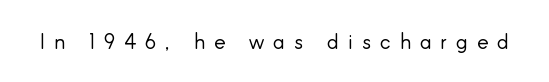
The image shows 21 px text type, upright; set unusually wide letter spacing (+0.43 em), not underlined.
